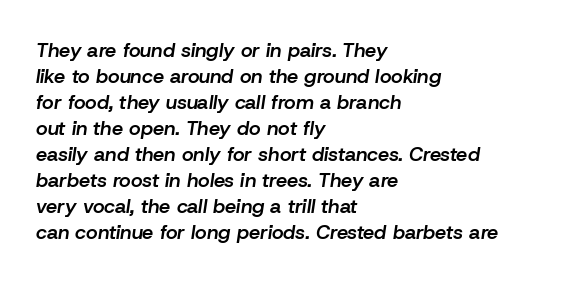
{"italic": "yes", "lean": "right", "slant_degrees": 8, "bold": "semi", "underline": "no", "align": "left", "line_spacing": "normal", "line_spacing_ratio": 1.3, "letter_spacing": "normal", "letter_spacing_em": 0.0, "glyph_px": 20}
